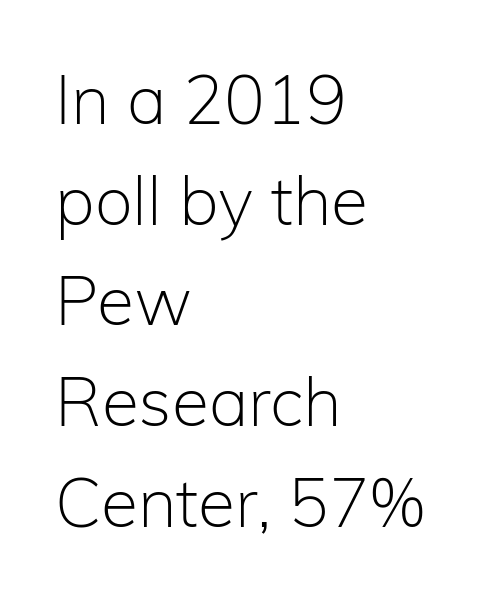
{"serif": "no", "italic": "no", "bold": "no", "weight": "light", "width": "normal", "stroke_contrast": "low", "x_height": "medium", "monospaced": "no", "underline": "no", "align": "left", "line_spacing": "normal", "line_spacing_ratio": 1.48, "letter_spacing": "normal", "letter_spacing_em": 0.0, "glyph_px": 68}
